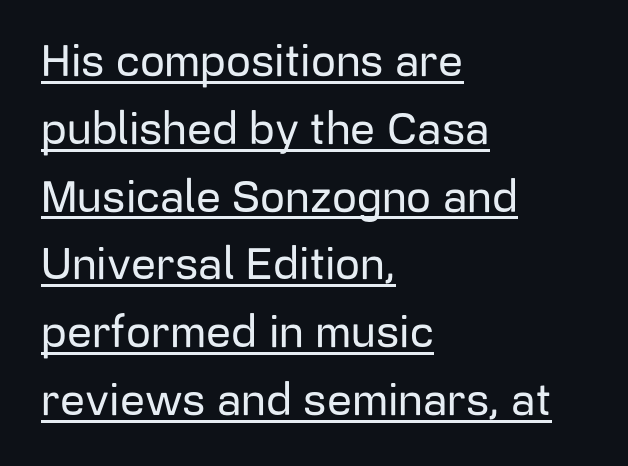
{"serif": "no", "italic": "no", "width": "normal", "stroke_contrast": "low", "x_height": "medium", "monospaced": "no", "underline": "yes", "align": "left", "line_spacing": "normal", "line_spacing_ratio": 1.54, "letter_spacing": "normal", "letter_spacing_em": 0.0, "glyph_px": 44}
